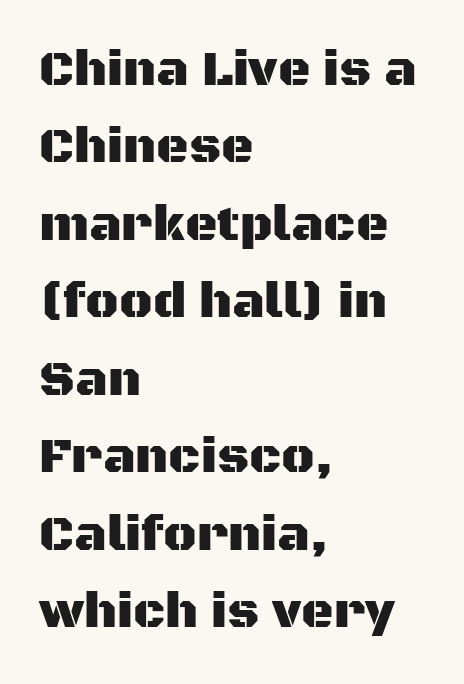
The image shows 50 px sans-serif type, upright; set left-aligned, normal line spacing (1.55x), normal letter spacing, not underlined; medium stroke contrast and a large x-height.
